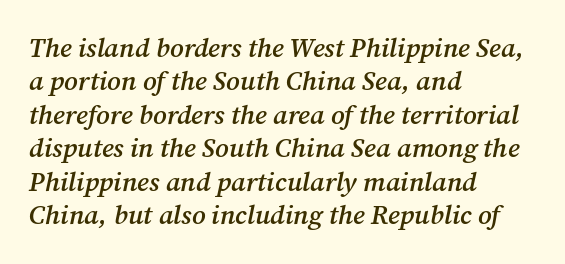
Q: Is the text bold? A: Semi-bold.
Q: Is the text italic (slanted)? A: Yes, it leans right by about 12 degrees.
Q: Is the text underlined? A: No.
Q: How is the paragraph aligned? A: Left-aligned.
Q: Is the spacing between letters normal or unusually wide? A: Normal.
